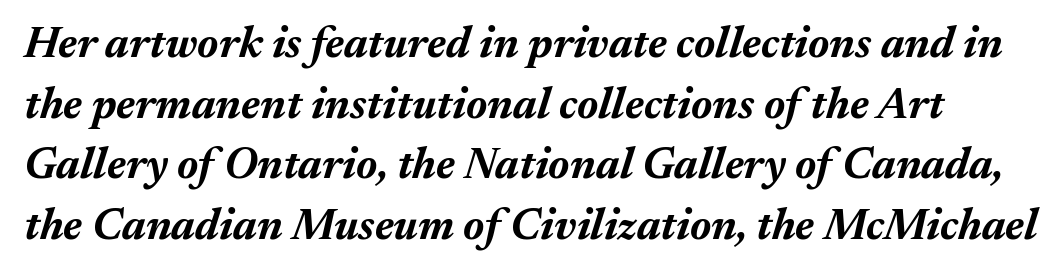
The image shows 44 px bold type, italic (leaning right); set normal line spacing (1.38x), normal letter spacing, not underlined; medium stroke contrast and a medium x-height.
